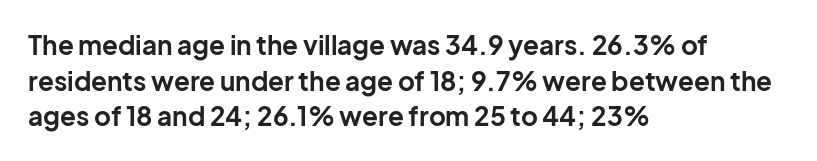
{"italic": "no", "bold": "yes", "underline": "no", "align": "left", "line_spacing": "normal", "line_spacing_ratio": 1.37, "letter_spacing": "normal", "letter_spacing_em": 0.0, "glyph_px": 26}
